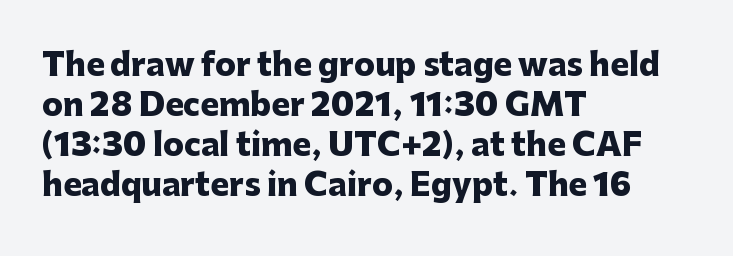
Are there feet on the stems? There aren't — it's a sans. Every row of glyphs begins at an identical x-position on the left. Nobody touched the tracking dial on this one. The letters are bold, with thick, heavy strokes.
